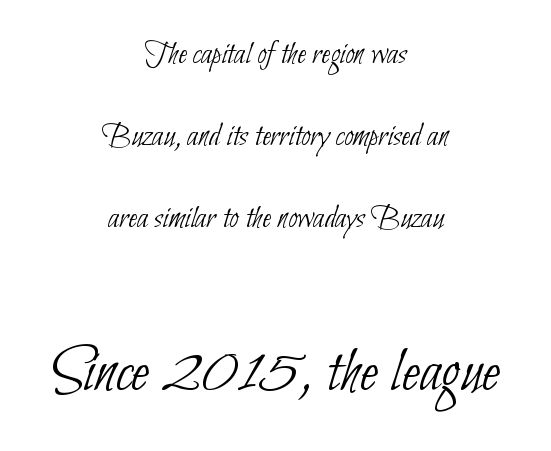
Q: Is the text bold? A: No.
Q: Is the typeface a serif or a sans-serif typeface? A: Sans-serif.
Q: Is the text underlined? A: No.
Q: How is the paragraph aligned? A: Centered.
Q: Is the spacing between letters normal or unusually wide? A: Normal.
Q: Is the spacing between lines tight, normal or loose? A: Loose.
Q: Which block of text is set in a larger size, the first (top) or the second (bottom)? A: The second (bottom) one.
Q: Width (condensed, normal, or wide)? A: Condensed.
Q: Stroke contrast? A: Low.
Q: x-height? A: Small.
Q: Monospaced? A: No.
